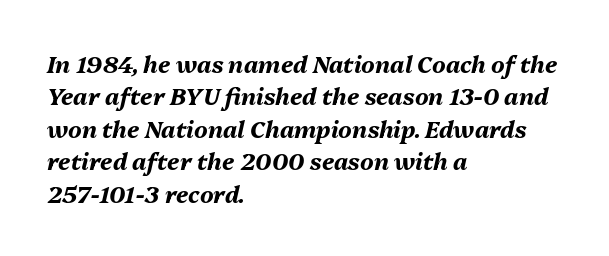
Q: Is the text bold? A: Yes.
Q: Is the text italic (slanted)? A: Yes, it leans right by about 13 degrees.
Q: Is the text underlined? A: No.
Q: How is the paragraph aligned? A: Left-aligned.
Q: Is the spacing between letters normal or unusually wide? A: Normal.
Q: Is the spacing between lines tight, normal or loose? A: Normal.
